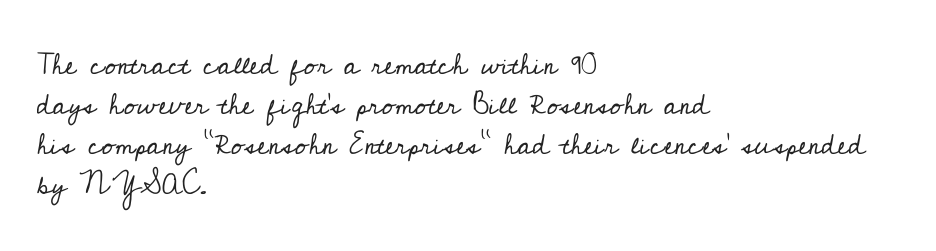
Q: Is the text bold? A: No.
Q: Is the text italic (slanted)? A: Yes.
Q: Is the typeface a serif or a sans-serif typeface? A: Serif.
Q: Is the text underlined? A: No.
Q: How is the paragraph aligned? A: Left-aligned.
Q: Is the spacing between letters normal or unusually wide? A: Normal.
Q: Is the spacing between lines tight, normal or loose? A: Normal.
Q: Width (condensed, normal, or wide)? A: Normal.
Q: Stroke contrast? A: Low.
Q: x-height? A: Small.
Q: Monospaced? A: No.
